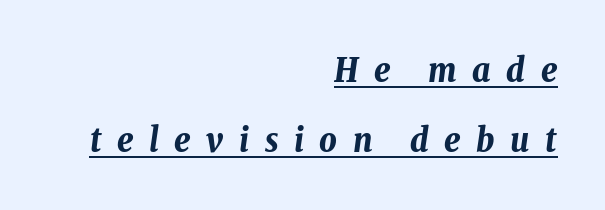
{"italic": "yes", "lean": "right", "slant_degrees": 8, "bold": "yes", "weight": "bold", "width": "condensed", "stroke_contrast": "low", "x_height": "medium", "monospaced": "no", "underline": "yes", "align": "right", "line_spacing": "loose", "line_spacing_ratio": 2.05, "letter_spacing": "wide", "letter_spacing_em": 0.46, "glyph_px": 34}
